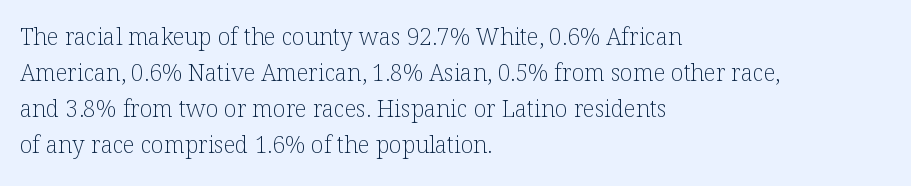
The image shows 23 px text type, upright; set left-aligned, normal line spacing (1.56x), normal letter spacing, not underlined.
